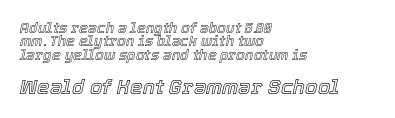
The image shows 20 px text type, italic (leaning right); set left-aligned, tight line spacing (0.95x), normal letter spacing, not underlined; the second (bottom) block is 1.43x larger.
